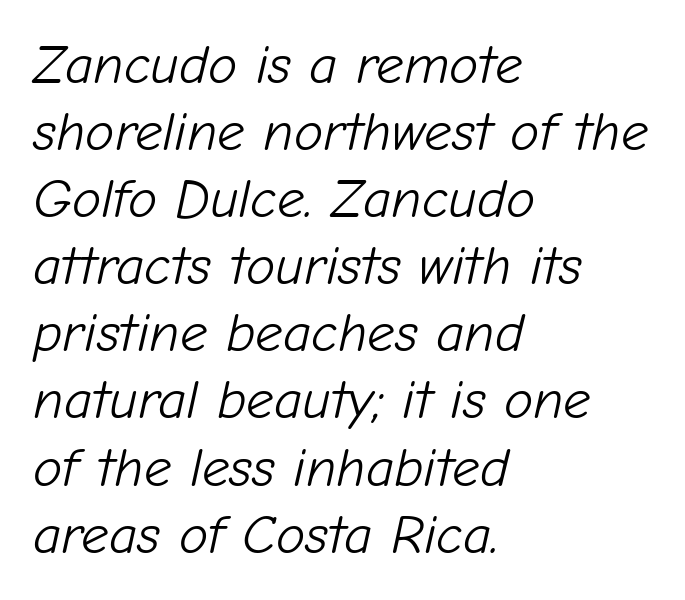
{"italic": "yes", "lean": "right", "slant_degrees": 12, "bold": "no", "weight": "light", "width": "normal", "stroke_contrast": "low", "x_height": "medium", "monospaced": "no", "underline": "no", "align": "left", "line_spacing_ratio": 1.22, "letter_spacing": "normal", "letter_spacing_em": 0.0, "glyph_px": 55}
